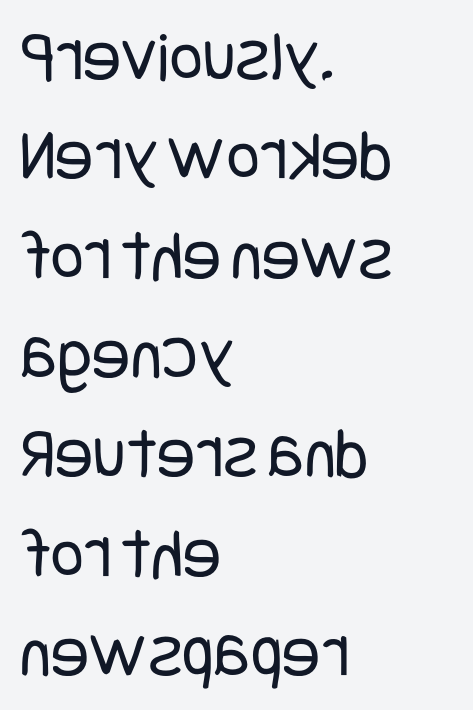
The type is set solid horizontally, with unmodified tracking. Quick note: underline off. The space between consecutive lines is moderate. This rendering uses left alignment, leaving the right contour irregular. The glyphs in this specimen are sans serif. The weight would be labelled regular, book, light, or lighter still.
